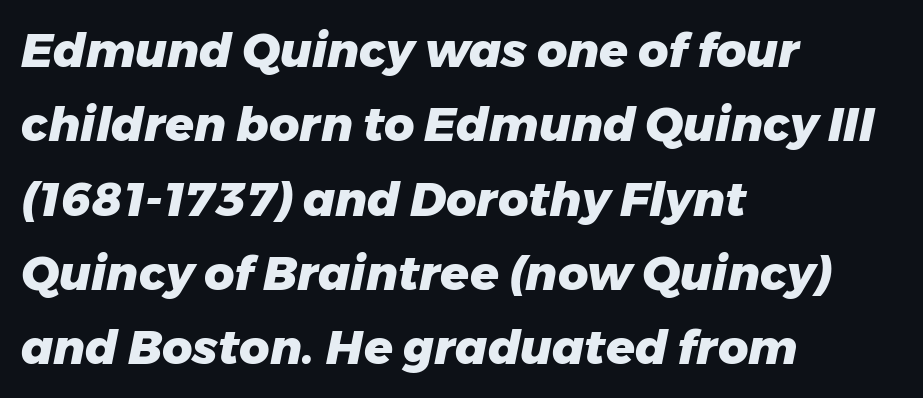
A clean baseline with only descenders dipping below it. Nothing unusual about the tracking: characters are spaced as the font intends. Emphasis by weight is at full strength: bold. Slant detected: the letters are inclined.
